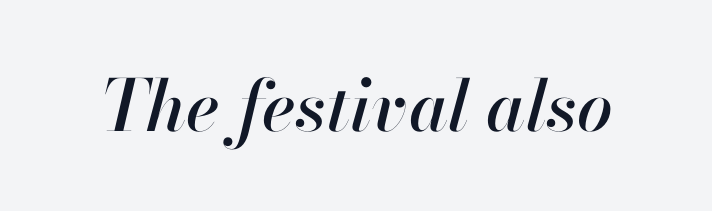
The image shows 71 px text type, italic (leaning right); set normal letter spacing, not underlined; high stroke contrast and a small x-height.
